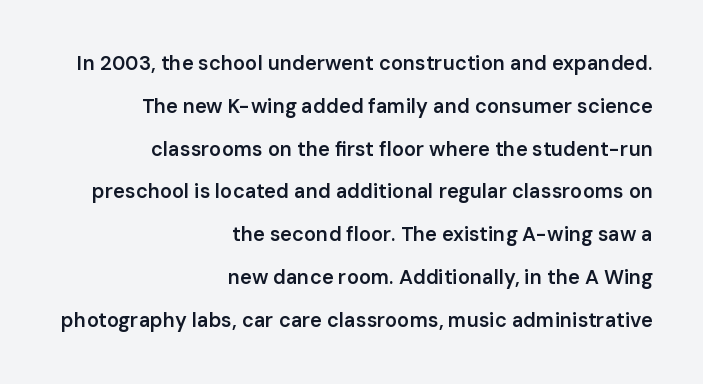
{"italic": "no", "bold": "semi", "underline": "no", "align": "right", "line_spacing": "loose", "line_spacing_ratio": 2.14, "letter_spacing": "normal", "letter_spacing_em": 0.0, "glyph_px": 20}
